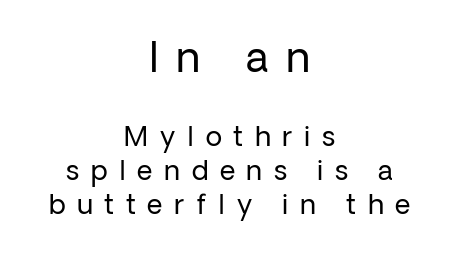
{"serif": "no", "italic": "no", "bold": "no", "weight": "regular", "width": "normal", "stroke_contrast": "low", "x_height": "medium", "monospaced": "no", "underline": "no", "align": "center", "line_spacing": "normal", "line_spacing_ratio": 1.26, "letter_spacing": "wide", "letter_spacing_em": 0.43, "larger_block": "first", "size_ratio": 1.52, "glyph_px": 41}
